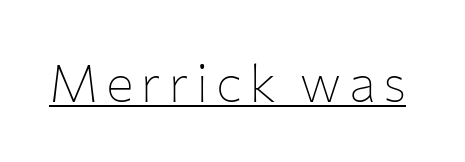
The glyphs are accompanied by a horizontal stroke just below them. Nope, not italic — everything's standing straight. Note the varied advance widths — an 'i' is clearly narrower than an 'm'. Ink coverage per letter is moderate at most. The characters display no serif detailing; their extremities are plain.
